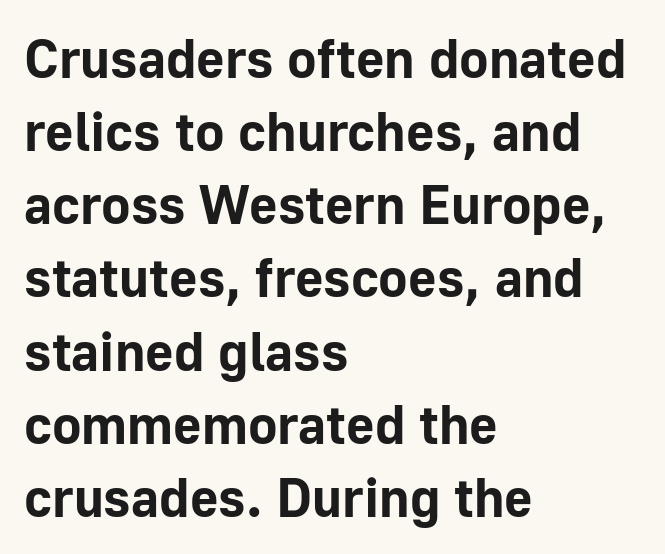
Glance below the letters and you will spot only blank space. Characters follow at the spacing the type designer built in. Character widths vary here, with narrow letters taking less room than wide ones. Rendered with straight, roman letterforms. Examine the stroke ends and you'll find no serifs.
